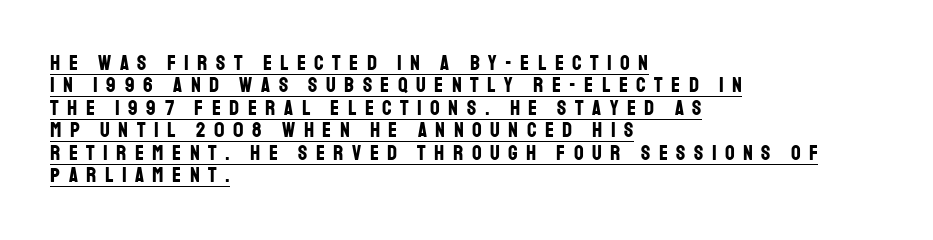
The image shows 21 px bold type, upright; set left-aligned, tight line spacing (1.07x), unusually wide letter spacing (+0.41 em), underlined.
